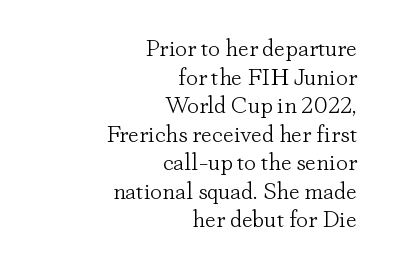
{"italic": "no", "bold": "no", "underline": "no", "align": "right", "line_spacing_ratio": 1.19, "letter_spacing": "normal", "letter_spacing_em": 0.0, "glyph_px": 24}
